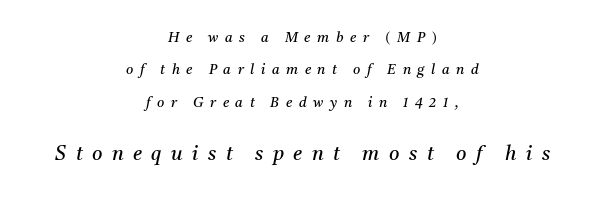
Q: Is the text bold? A: No.
Q: Is the text italic (slanted)? A: Yes, it leans right by about 11 degrees.
Q: Is the text underlined? A: No.
Q: How is the paragraph aligned? A: Centered.
Q: Is the spacing between letters normal or unusually wide? A: Unusually wide.
Q: Is the spacing between lines tight, normal or loose? A: Loose.
Q: Which block of text is set in a larger size, the first (top) or the second (bottom)? A: The second (bottom) one.
